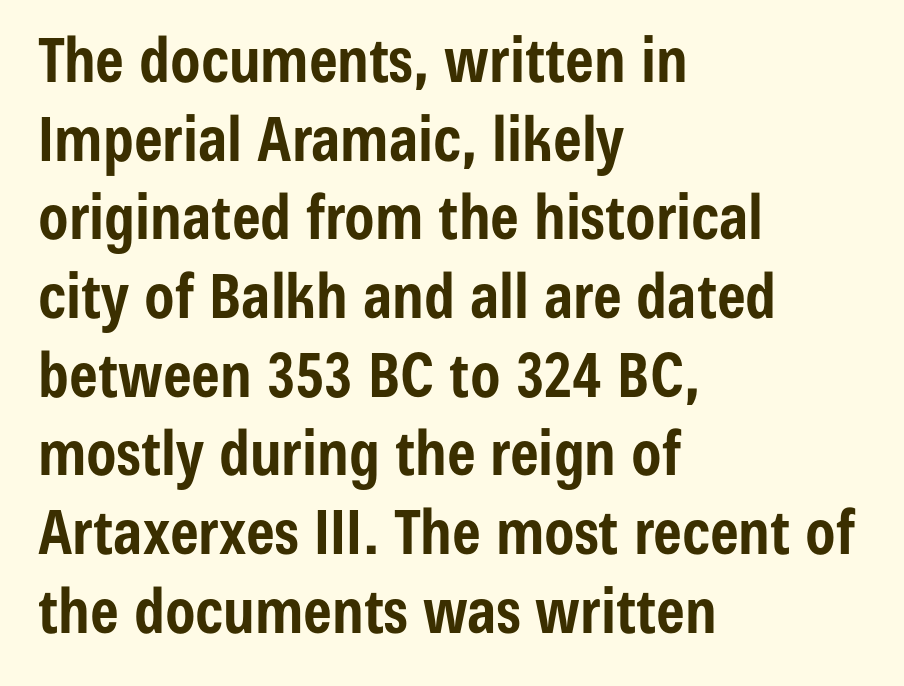
The image shows 61 px bold, condensed sans-serif type, upright; set left-aligned, normal line spacing (1.29x), normal letter spacing, not underlined; low stroke contrast and a medium x-height.
